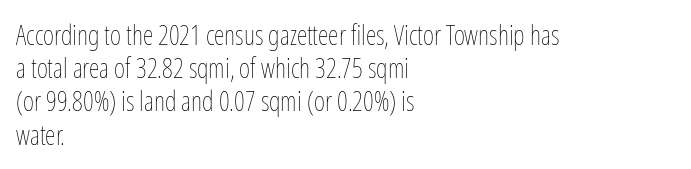
{"italic": "no", "bold": "no", "underline": "no", "align": "left", "line_spacing_ratio": 1.23, "letter_spacing": "normal", "letter_spacing_em": 0.0, "glyph_px": 27}
